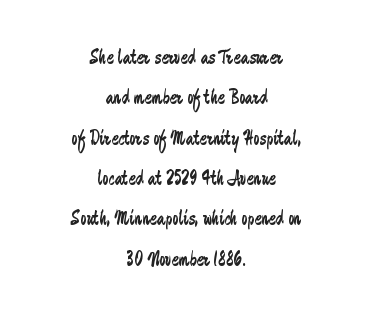
{"bold": "no", "underline": "no", "align": "center", "line_spacing": "loose", "line_spacing_ratio": 1.92, "letter_spacing": "normal", "letter_spacing_em": 0.0, "glyph_px": 21}
